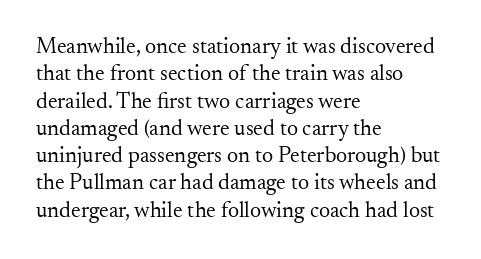
Rendered with straight, roman letterforms. Weight: not bold — regular or lighter. Words appear dense and cohesive because spacing is normal. Horizontal alignment here is leftward, the default for most running prose. A clean baseline with only descenders dipping below it.
